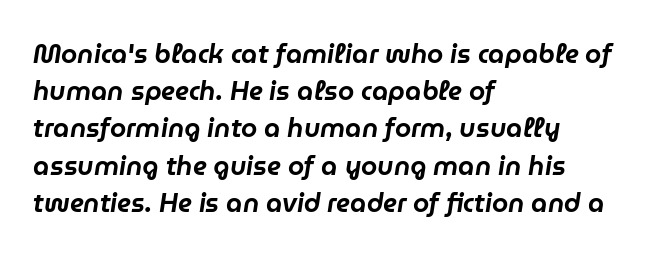
Q: Is the text italic (slanted)? A: Yes, it leans right by about 9 degrees.
Q: Is the text underlined? A: No.
Q: How is the paragraph aligned? A: Left-aligned.
Q: Is the spacing between letters normal or unusually wide? A: Normal.
Q: Is the spacing between lines tight, normal or loose? A: Normal.
